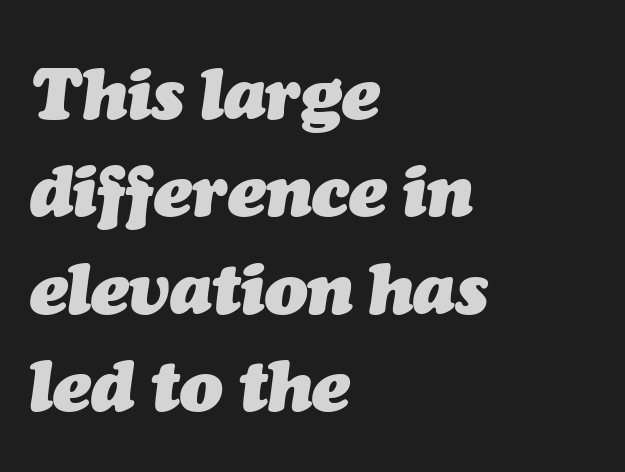
The image shows 71 px heavy type, italic (leaning right); set left-aligned, normal line spacing (1.37x), normal letter spacing, not underlined; medium stroke contrast and a medium x-height.
